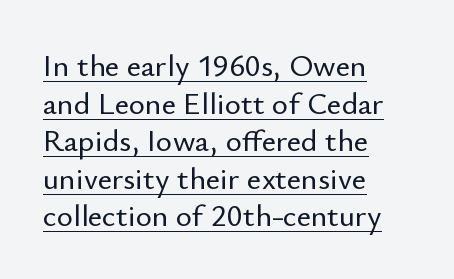
{"serif": "no", "italic": "no", "width": "normal", "stroke_contrast": "low", "x_height": "small", "monospaced": "no", "underline": "yes", "align": "left", "line_spacing_ratio": 1.21, "letter_spacing": "normal", "letter_spacing_em": 0.0, "glyph_px": 31}
